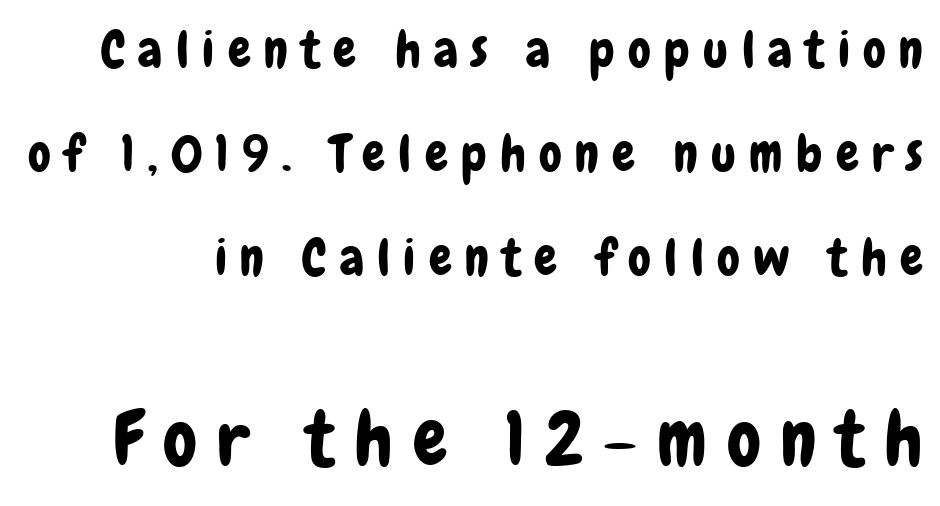
The passage shown is not underscored anywhere. Every stem runs plumb, perpendicular to the baseline. The letters are spread apart with noticeably loose tracking. The passage shown is typeset with a sans-serif family. A typesetter would call this leading open, well beyond the default.
